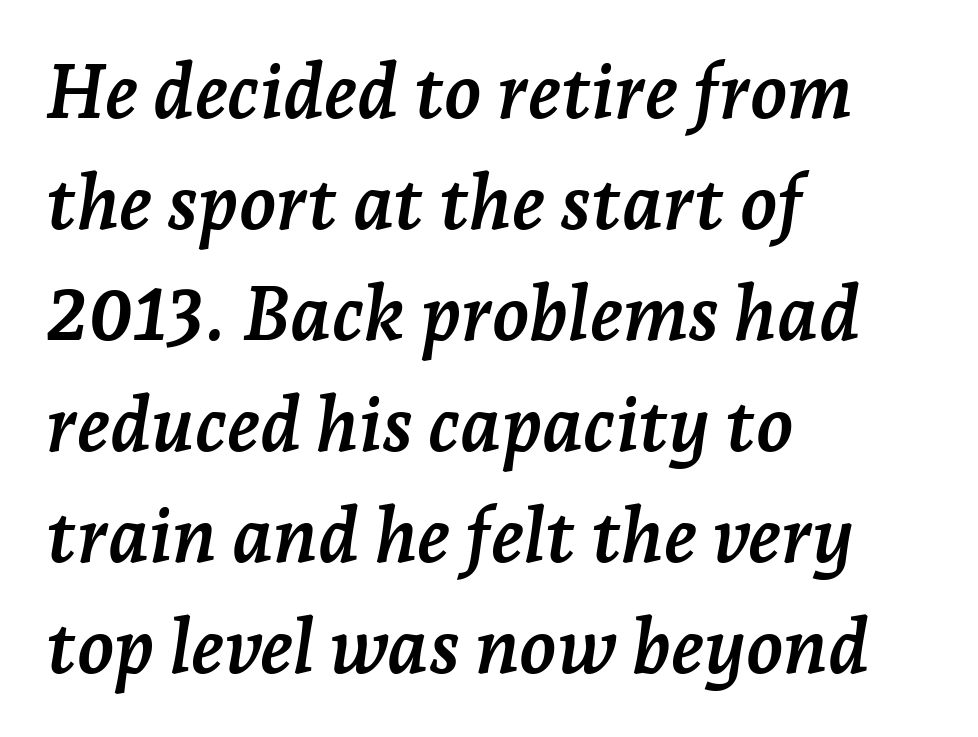
The image shows 76 px semibold serif type, italic (leaning right); set left-aligned, normal line spacing (1.46x), normal letter spacing, not underlined; low stroke contrast and a medium x-height.
